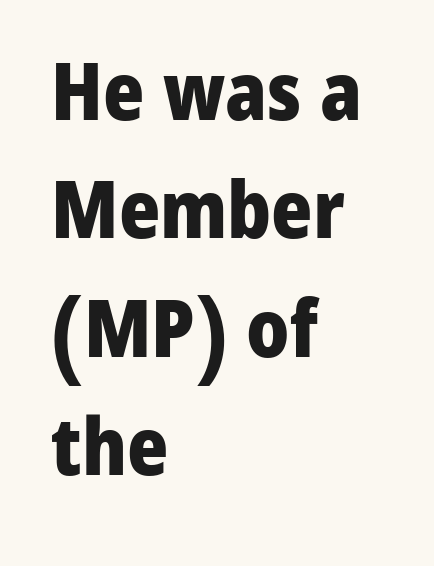
{"serif": "no", "italic": "no", "bold": "yes", "weight": "heavy", "width": "normal", "stroke_contrast": "low", "x_height": "medium", "monospaced": "no", "underline": "no", "align": "left", "line_spacing": "normal", "line_spacing_ratio": 1.5, "letter_spacing": "normal", "letter_spacing_em": 0.0, "glyph_px": 79}
